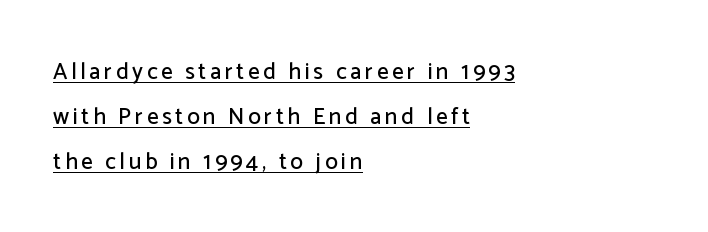
Caption: lettering with a line underneath. This rendering uses left alignment, leaving the right contour irregular. A typesetter would mark this as roman, not italic. Successive baselines arrive slowly, with a big drop between each.
